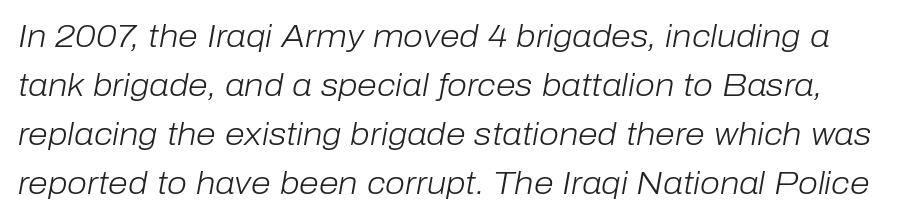
{"italic": "yes", "lean": "right", "slant_degrees": 10, "bold": "no", "weight": "light", "width": "normal", "stroke_contrast": "low", "x_height": "medium", "monospaced": "no", "underline": "no", "line_spacing": "normal", "line_spacing_ratio": 1.53, "letter_spacing": "normal", "letter_spacing_em": 0.0, "glyph_px": 32}
